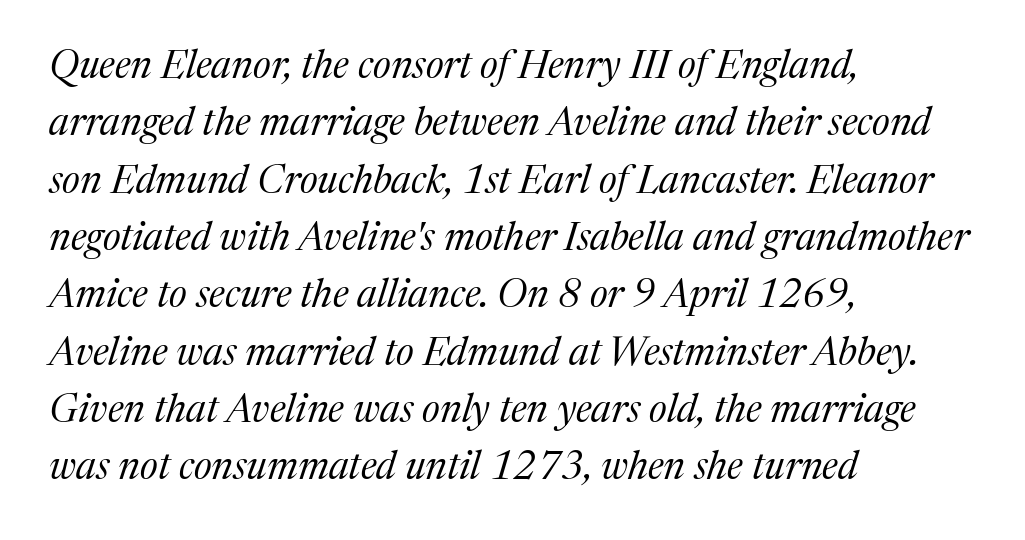
These lines are rendered in a variable-pitch font. If you drew a line through each stem, it would be angled. The words here are not underlined. No extra ink here — the face is not bold. Alignment: flush left.
